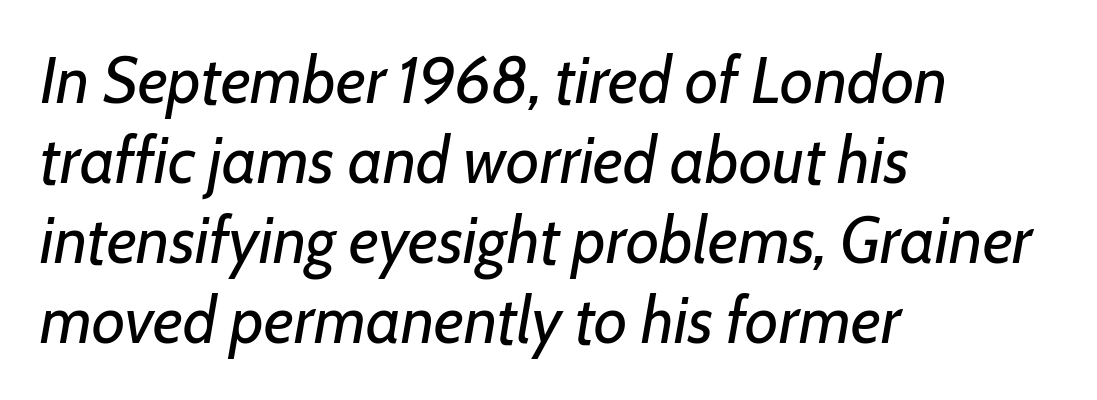
The rendering uses natural spacing where letterforms have individual widths. Notice how the passage keeps a crisp vertical edge on the left only. The strokes carry an ordinary text weight at most. A typesetter would call this zero additional tracking. It's the slanting kind of type. The specimen omits any rule beneath the text block's lines.
